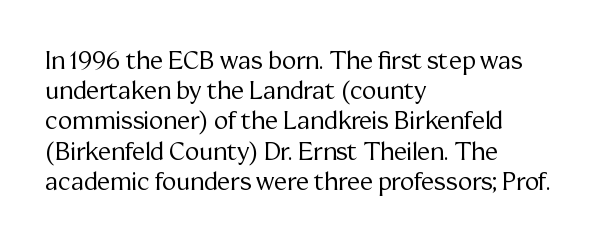
The weight would be labelled regular, book, light, or lighter still. Every stem runs plumb, perpendicular to the baseline. Descender tails drop into unmarked territory. One glance says typical: line gaps are just what's usual.
